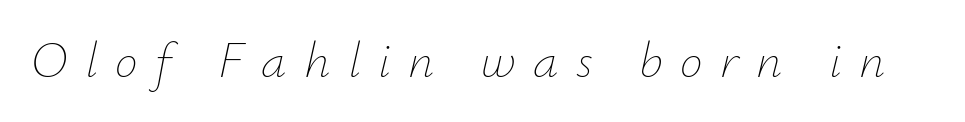
The image shows 51 px thin type, italic (leaning right); set unusually wide letter spacing (+0.34 em), not underlined; low stroke contrast and a small x-height.
